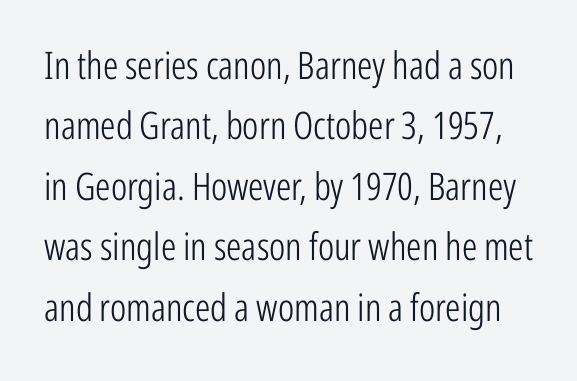
Q: Is the text bold? A: No.
Q: Is the text italic (slanted)? A: No, it is upright.
Q: Is the typeface a serif or a sans-serif typeface? A: Sans-serif.
Q: Is the text underlined? A: No.
Q: Is the spacing between letters normal or unusually wide? A: Normal.
Q: Is the spacing between lines tight, normal or loose? A: Normal.
Q: Width (condensed, normal, or wide)? A: Condensed.
Q: Stroke contrast? A: Low.
Q: x-height? A: Medium.
Q: Monospaced? A: No.
